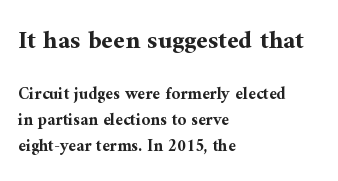
{"italic": "no", "bold": "yes", "underline": "no", "align": "left", "line_spacing": "normal", "line_spacing_ratio": 1.54, "letter_spacing": "normal", "letter_spacing_em": 0.0, "larger_block": "first", "size_ratio": 1.53, "glyph_px": 26}
